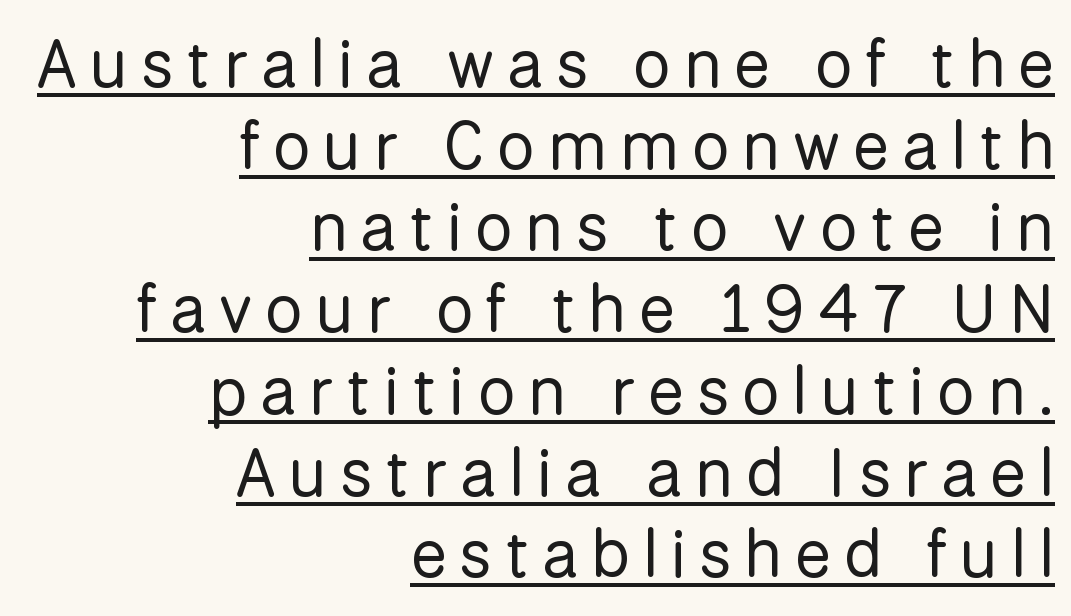
Check the space under the baseline: a stroke is drawn there. These lines were composed using upright roman letters. Stroke thickness stays within the range of a standard reading face or lighter. You could only call the tracking loose — the letters float apart. Each letter keeps its own natural width here, so spacing adapts to shape.
